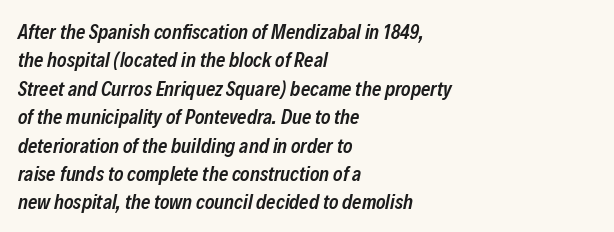
The image shows 20 px text type, italic (leaning right); set left-aligned, normal line spacing (1.42x), normal letter spacing, not underlined.
